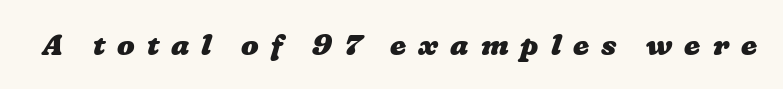
Do the characters align in a grid? No, the font is proportional. The face used here is rendered with a markedly widened letterfit. The rendering uses a bold face; every stroke is thick and dark. Unmarked baselines from the first word to the last.
